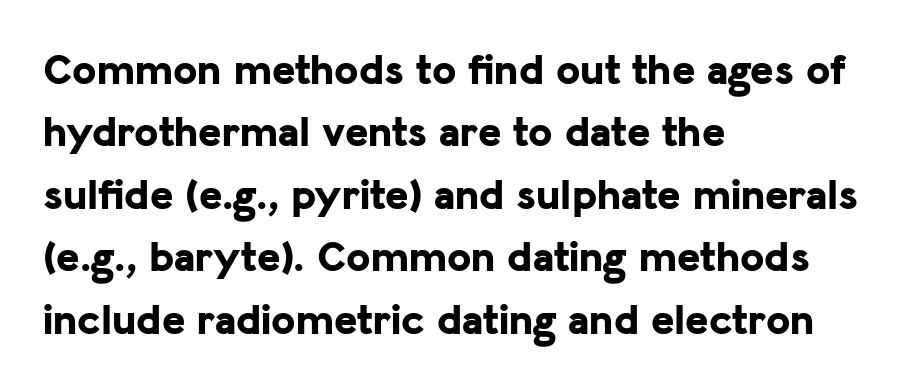
A typesetter would call this zero additional tracking. This sample has the flowing, uneven cadence of proportional lettering. The space directly below the letters is spotless. Is the type bold? Yes — the strokes are clearly thick and heavy.
